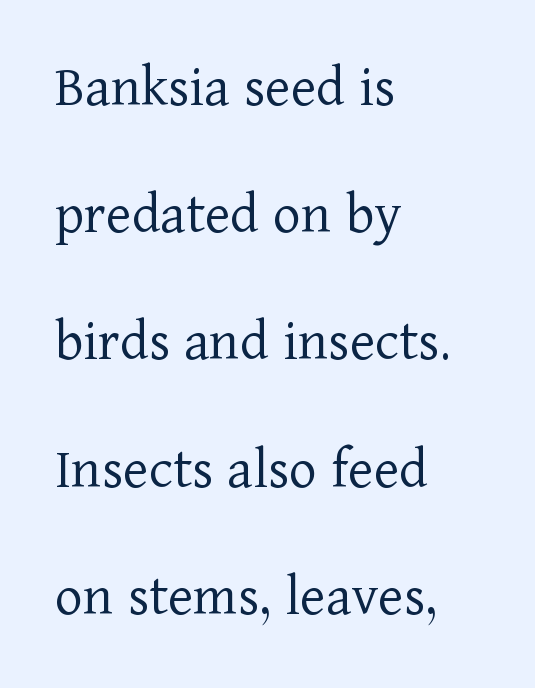
Q: Is the text bold? A: No.
Q: Is the text italic (slanted)? A: No, it is upright.
Q: Is the typeface a serif or a sans-serif typeface? A: Serif.
Q: Is the text underlined? A: No.
Q: How is the paragraph aligned? A: Left-aligned.
Q: Is the spacing between letters normal or unusually wide? A: Normal.
Q: Is the spacing between lines tight, normal or loose? A: Loose.
Q: Width (condensed, normal, or wide)? A: Normal.
Q: Stroke contrast? A: Low.
Q: x-height? A: Medium.
Q: Monospaced? A: No.
